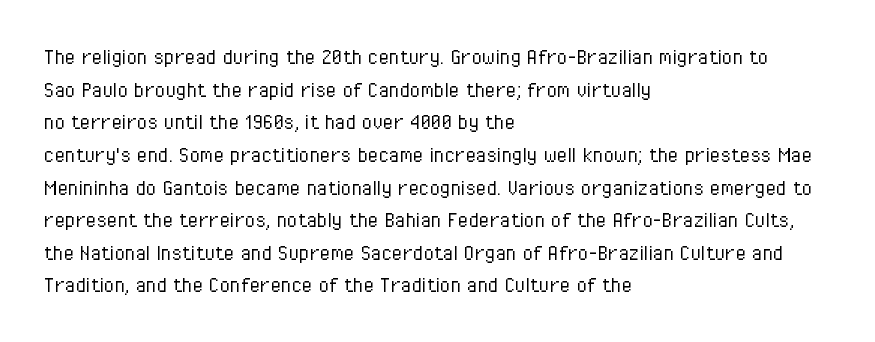
Q: Is the text bold? A: No.
Q: Is the text italic (slanted)? A: No, it is upright.
Q: Is the text underlined? A: No.
Q: How is the paragraph aligned? A: Left-aligned.
Q: Is the spacing between letters normal or unusually wide? A: Normal.
Q: Is the spacing between lines tight, normal or loose? A: Normal.
